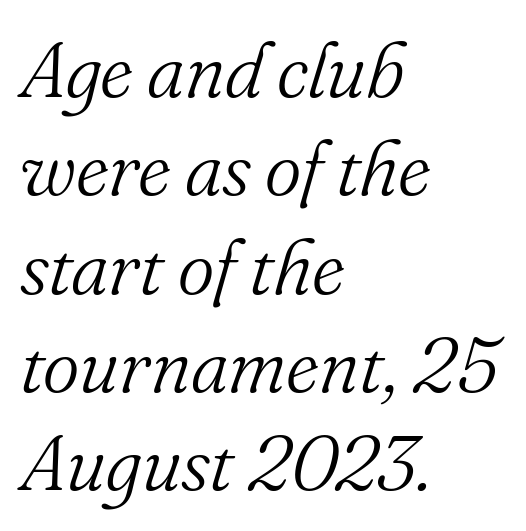
The image shows 78 px light serif type, italic (leaning right); set left-aligned, normal line spacing (1.26x), normal letter spacing, not underlined; medium stroke contrast and a small x-height.
